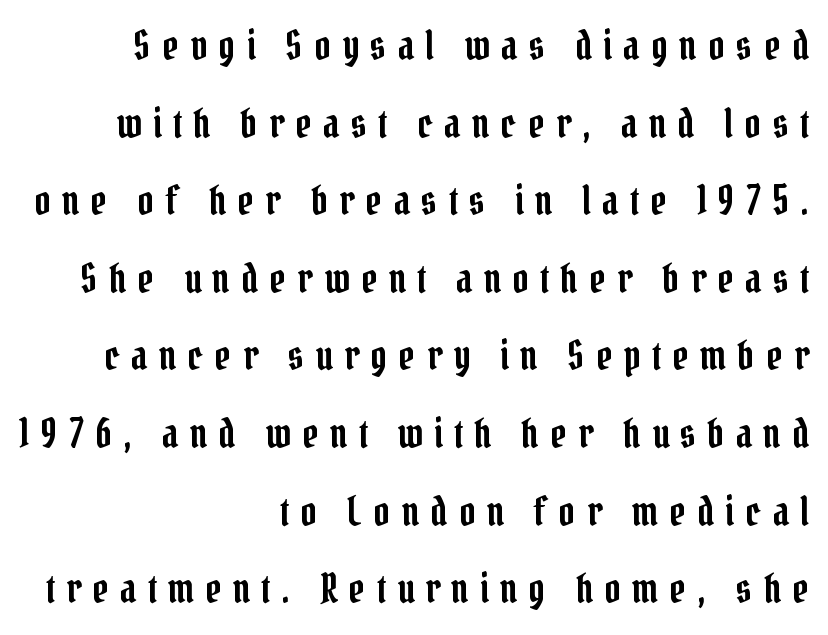
Q: Is the text italic (slanted)? A: No, it is upright.
Q: Is the typeface a serif or a sans-serif typeface? A: Serif.
Q: Is the text underlined? A: No.
Q: How is the paragraph aligned? A: Right-aligned.
Q: Is the spacing between letters normal or unusually wide? A: Unusually wide.
Q: Is the spacing between lines tight, normal or loose? A: Loose.
Q: Width (condensed, normal, or wide)? A: Condensed.
Q: Stroke contrast? A: Low.
Q: x-height? A: Medium.
Q: Monospaced? A: No.
